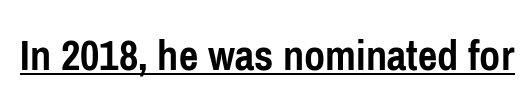
Q: Is the text bold? A: Yes.
Q: Is the text italic (slanted)? A: No, it is upright.
Q: Is the typeface a serif or a sans-serif typeface? A: Sans-serif.
Q: Is the text underlined? A: Yes.
Q: Is the spacing between letters normal or unusually wide? A: Normal.
Q: Width (condensed, normal, or wide)? A: Condensed.
Q: Stroke contrast? A: Low.
Q: x-height? A: Medium.
Q: Monospaced? A: No.
